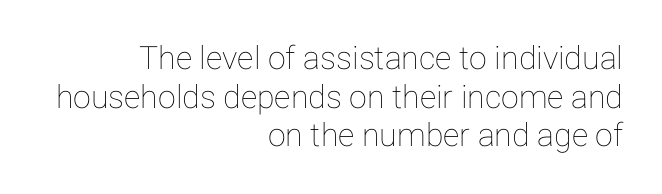
The image shows 32 px text type, upright; set right-aligned, line spacing 1.21x, normal letter spacing, not underlined; low stroke contrast and a medium x-height.
